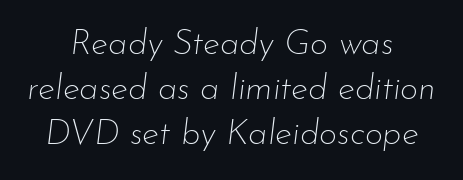
{"italic": "yes", "lean": "right", "slant_degrees": 7, "bold": "no", "weight": "thin", "width": "normal", "stroke_contrast": "low", "x_height": "small", "monospaced": "no", "underline": "no", "align": "center", "line_spacing": "normal", "line_spacing_ratio": 1.28, "letter_spacing": "normal", "letter_spacing_em": 0.0, "glyph_px": 35}
